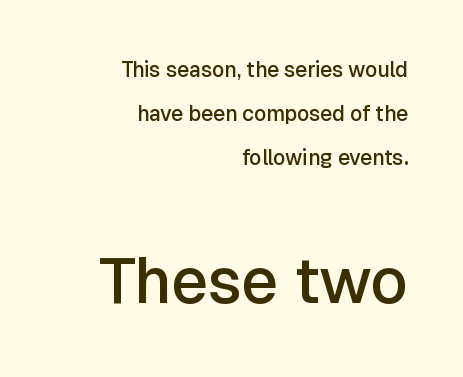
In terms of letterspacing, this is plain default setting. Is the block centered? No — it sits flush against the right margin. You can tell it's not italic because the verticals are truly vertical. You could not count columns in this text — the font is proportionally spaced.
